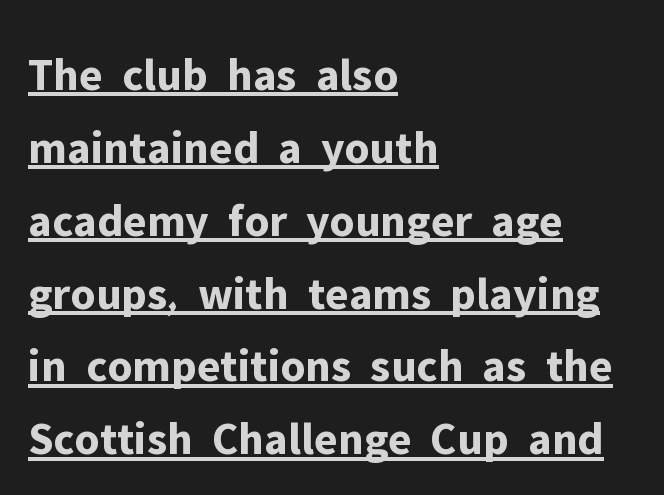
Q: Is the text bold? A: Yes.
Q: Is the text italic (slanted)? A: No, it is upright.
Q: Is the typeface a serif or a sans-serif typeface? A: Sans-serif.
Q: Is the text underlined? A: Yes.
Q: How is the paragraph aligned? A: Left-aligned.
Q: Is the spacing between letters normal or unusually wide? A: Normal.
Q: Is the spacing between lines tight, normal or loose? A: Normal.
Q: Width (condensed, normal, or wide)? A: Normal.
Q: Stroke contrast? A: Low.
Q: x-height? A: Medium.
Q: Monospaced? A: No.
